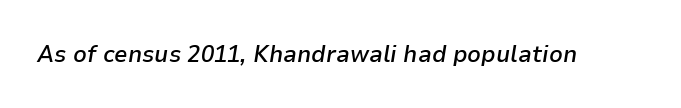
{"italic": "yes", "lean": "right", "slant_degrees": 9, "bold": "semi", "underline": "no", "letter_spacing": "normal", "letter_spacing_em": 0.0, "glyph_px": 24}
